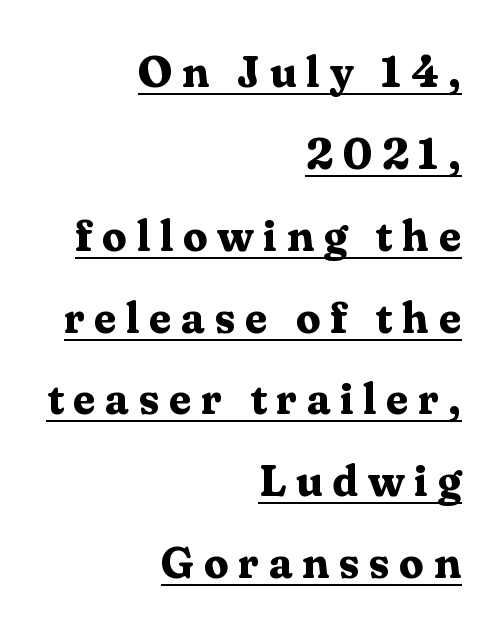
The image shows 44 px bold serif type, upright; set right-aligned, line spacing 1.86x, unusually wide letter spacing (+0.22 em), underlined; medium stroke contrast and a medium x-height.
